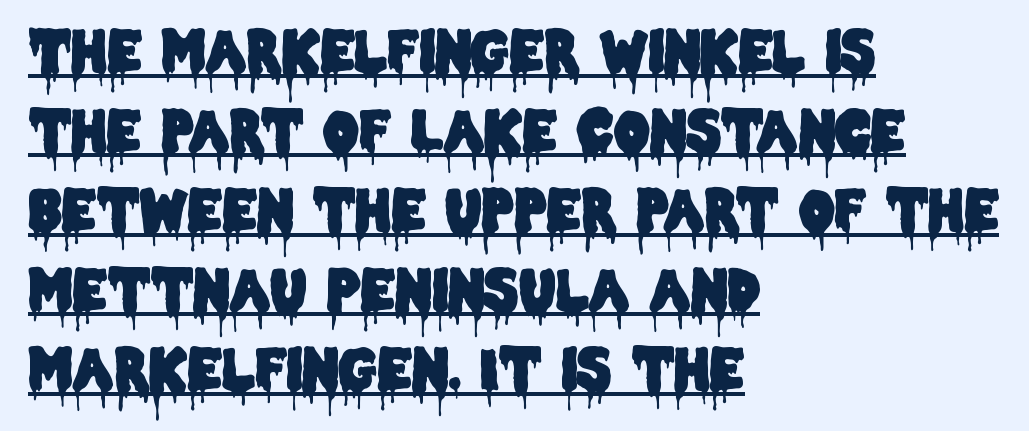
Q: Is the text italic (slanted)? A: No, it is upright.
Q: Is the typeface a serif or a sans-serif typeface? A: Sans-serif.
Q: Is the text underlined? A: Yes.
Q: How is the paragraph aligned? A: Left-aligned.
Q: Is the spacing between letters normal or unusually wide? A: Normal.
Q: Is the spacing between lines tight, normal or loose? A: Normal.
Q: Width (condensed, normal, or wide)? A: Condensed.
Q: Stroke contrast? A: Low.
Q: x-height? A: Large.
Q: Monospaced? A: No.
